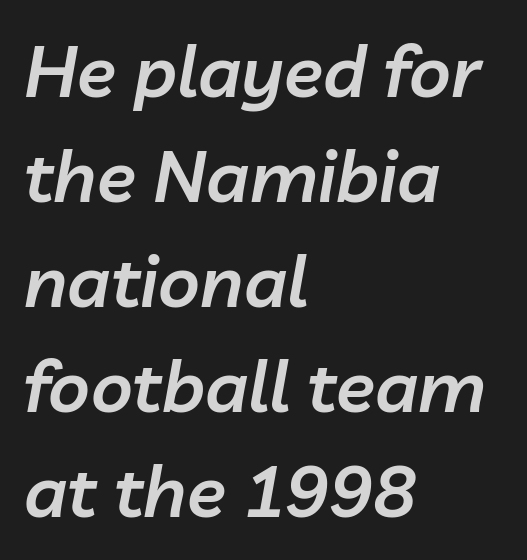
Q: Is the text bold? A: Semi-bold.
Q: Is the text italic (slanted)? A: Yes, it leans right by about 10 degrees.
Q: Is the text underlined? A: No.
Q: How is the paragraph aligned? A: Left-aligned.
Q: Is the spacing between letters normal or unusually wide? A: Normal.
Q: Is the spacing between lines tight, normal or loose? A: Normal.
Q: Width (condensed, normal, or wide)? A: Normal.
Q: Stroke contrast? A: Low.
Q: x-height? A: Medium.
Q: Monospaced? A: No.
